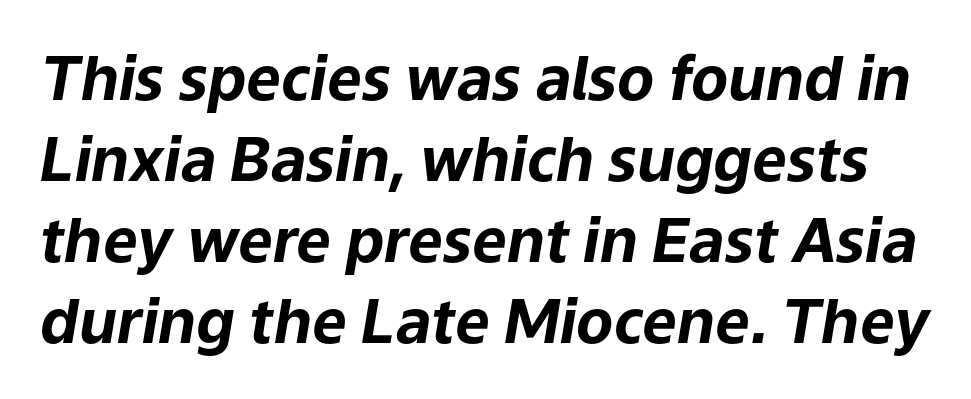
Q: Is the text bold? A: Yes.
Q: Is the text italic (slanted)? A: Yes, it leans right by about 9 degrees.
Q: Is the text underlined? A: No.
Q: Is the spacing between letters normal or unusually wide? A: Normal.
Q: Is the spacing between lines tight, normal or loose? A: Normal.
Q: Width (condensed, normal, or wide)? A: Normal.
Q: Stroke contrast? A: Low.
Q: x-height? A: Medium.
Q: Monospaced? A: No.
